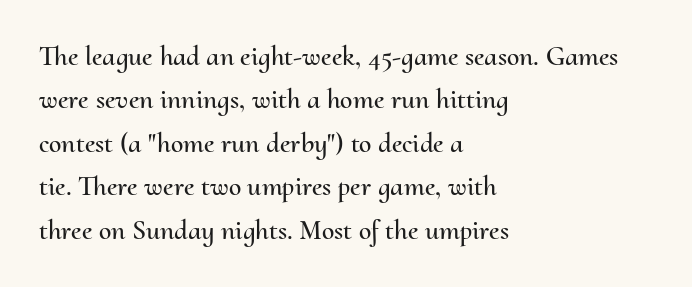
Spacing verdict: proportional, widths tailored to each character. Each word holds together tightly as a unit, with standard inter-letter gaps. Just letters on the line, the space beneath them empty. Reading down the column, the eye jumps a familiar distance to each next line.
